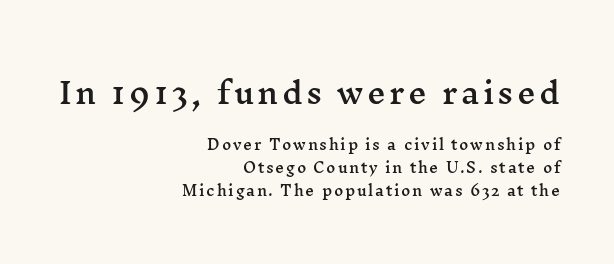
{"serif": "yes", "italic": "no", "width": "wide", "stroke_contrast": "medium", "x_height": "medium", "monospaced": "no", "underline": "no", "align": "right", "line_spacing": "normal", "line_spacing_ratio": 1.67, "larger_block": "first", "size_ratio": 2.07, "glyph_px": 29}
